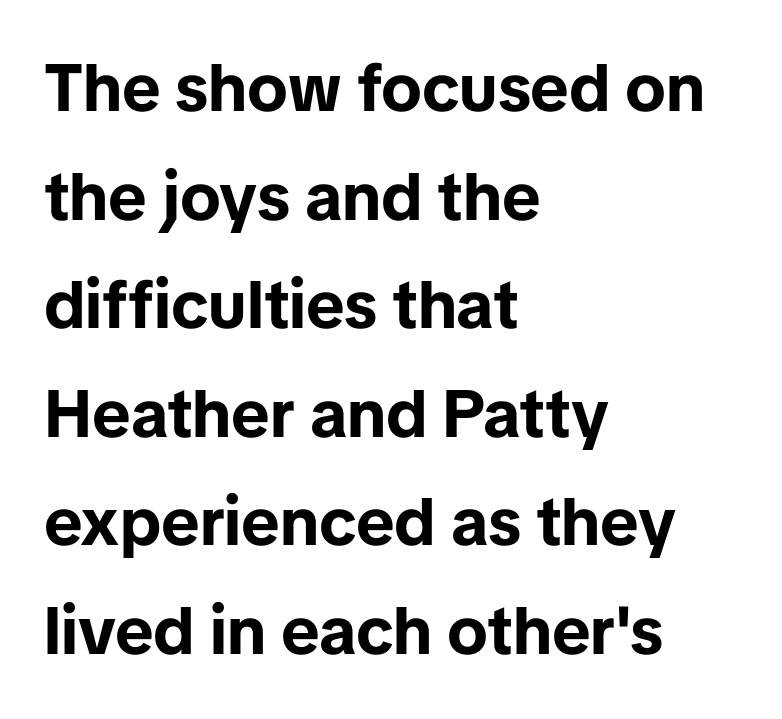
Q: Is the text bold? A: Yes.
Q: Is the text italic (slanted)? A: No, it is upright.
Q: Is the typeface a serif or a sans-serif typeface? A: Sans-serif.
Q: Is the text underlined? A: No.
Q: How is the paragraph aligned? A: Left-aligned.
Q: Is the spacing between letters normal or unusually wide? A: Normal.
Q: Is the spacing between lines tight, normal or loose? A: Normal.
Q: Width (condensed, normal, or wide)? A: Normal.
Q: Stroke contrast? A: Low.
Q: x-height? A: Medium.
Q: Monospaced? A: No.
